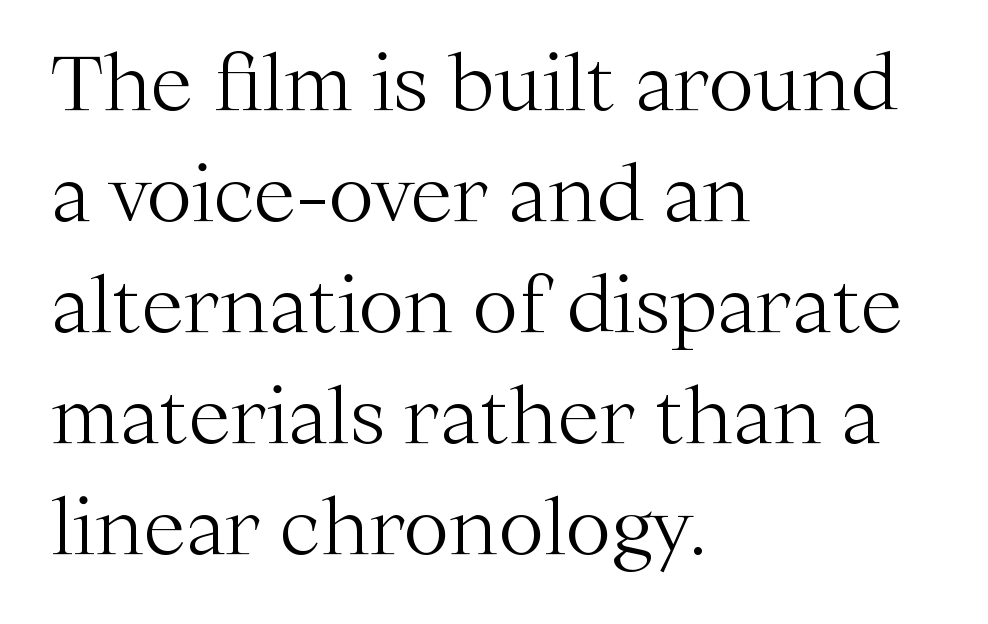
The characters are drawn with everyday or finer stroke widths. The designer left line spacing at the default. Inter-character spacing is left at the font's built-in metrics. Little horizontal feet cap the strokes, marking this as serif type.
